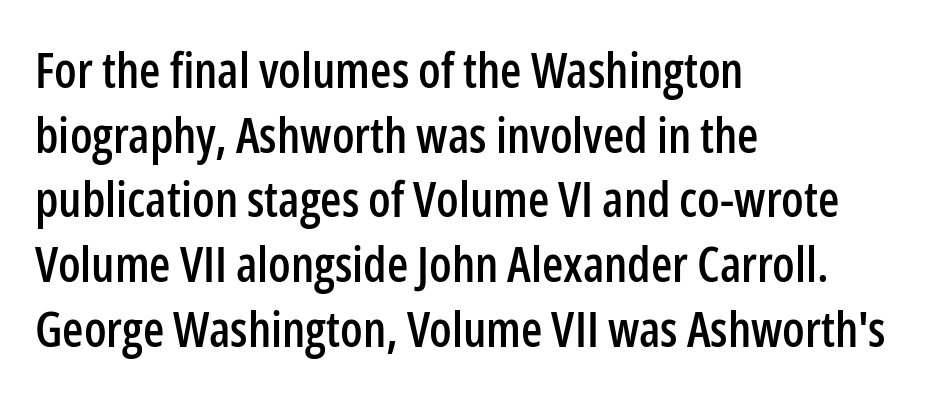
{"serif": "no", "italic": "no", "width": "condensed", "stroke_contrast": "low", "x_height": "medium", "monospaced": "no", "underline": "no", "align": "left", "line_spacing": "normal", "line_spacing_ratio": 1.32, "letter_spacing": "normal", "letter_spacing_em": 0.0, "glyph_px": 49}
